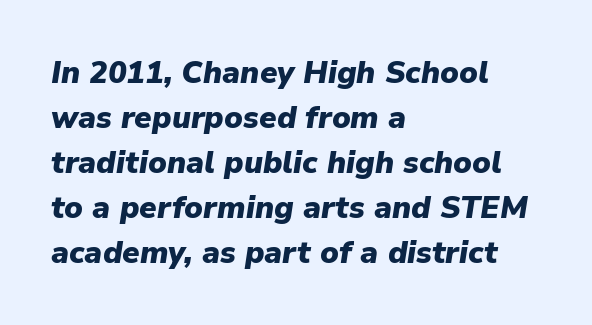
{"italic": "yes", "lean": "right", "slant_degrees": 9, "bold": "yes", "weight": "heavy", "width": "normal", "stroke_contrast": "low", "x_height": "medium", "monospaced": "no", "underline": "no", "align": "left", "line_spacing": "normal", "line_spacing_ratio": 1.45, "letter_spacing": "normal", "letter_spacing_em": 0.0, "glyph_px": 31}
